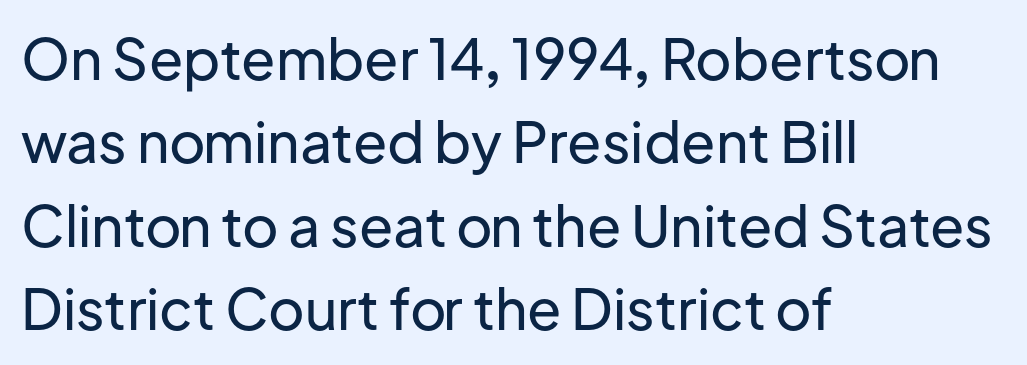
Teacher's note: observe the even left margin — that is flush-left alignment. The type family on display is of the sans-serif kind. This is roman type, the default non-slanted kind. Check under the words: just untouched page. Looks like regular typesetting: each glyph gets only the width it needs. Characters follow at the spacing the type designer built in.
